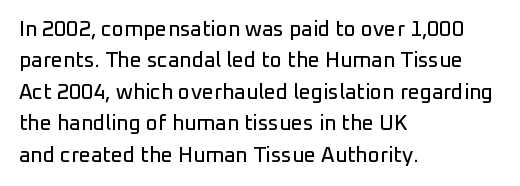
Unmarked baselines from the first word to the last. Every character sits straight up, as roman type does. The lines in this sample share a left origin and differ only in where they stop. Summary of vertical rhythm: regular, with standard interline spacing. Inter-character spacing is left at the font's built-in metrics.
